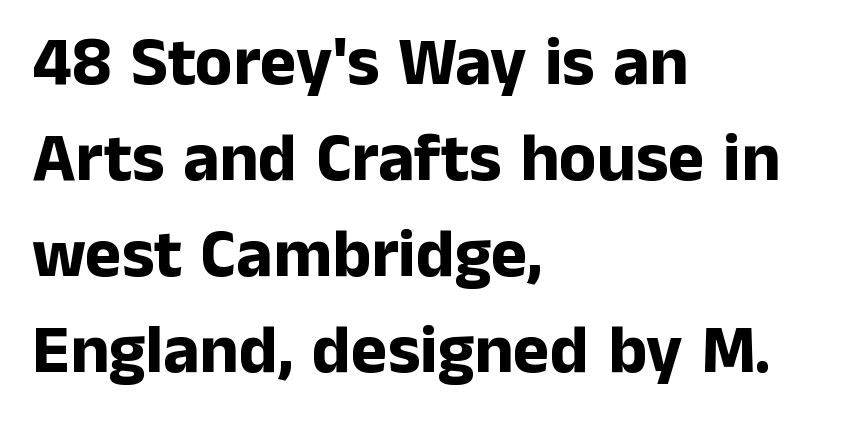
{"serif": "no", "italic": "no", "bold": "yes", "weight": "bold", "width": "normal", "stroke_contrast": "low", "x_height": "medium", "monospaced": "no", "underline": "no", "align": "left", "line_spacing": "normal", "line_spacing_ratio": 1.39, "letter_spacing": "normal", "letter_spacing_em": 0.0, "glyph_px": 69}
